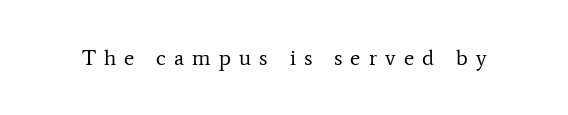
{"italic": "no", "bold": "no", "underline": "no", "letter_spacing": "wide", "letter_spacing_em": 0.37, "glyph_px": 22}
